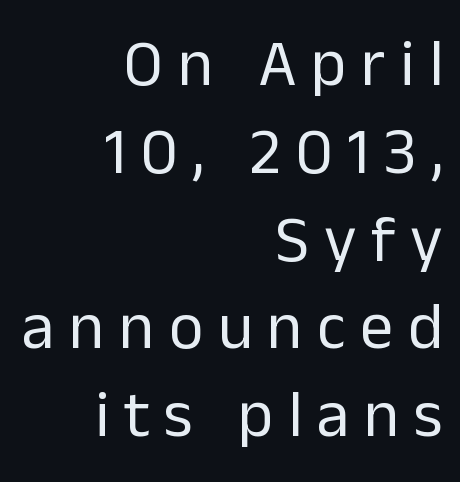
The image shows 66 px regular-weight sans-serif type, upright; set right-aligned, normal line spacing (1.33x), unusually wide letter spacing (+0.22 em), not underlined; low stroke contrast and a medium x-height.
